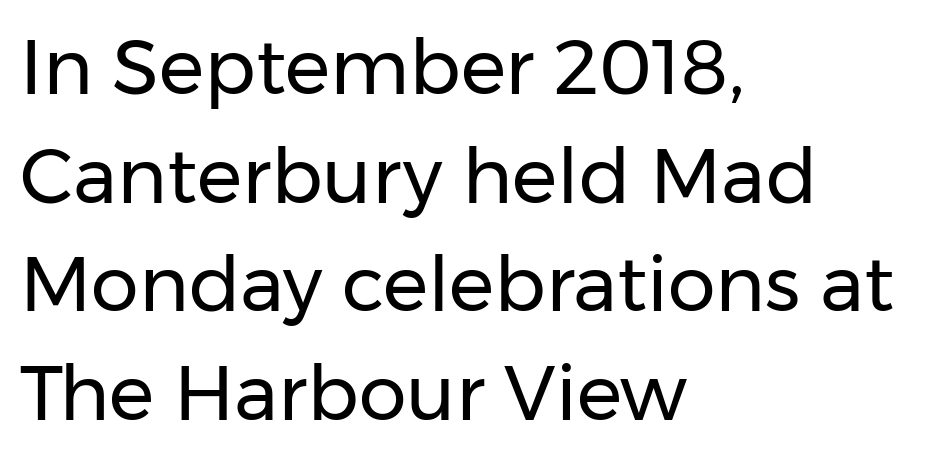
The image shows 76 px regular-weight sans-serif type, upright; set left-aligned, normal line spacing (1.43x), normal letter spacing, not underlined; low stroke contrast and a medium x-height.
